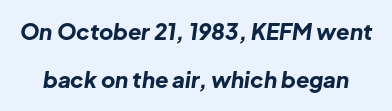
{"italic": "yes", "lean": "right", "slant_degrees": 8, "bold": "yes", "underline": "no", "line_spacing": "loose", "line_spacing_ratio": 2.2, "letter_spacing": "normal", "letter_spacing_em": 0.0, "glyph_px": 22}
